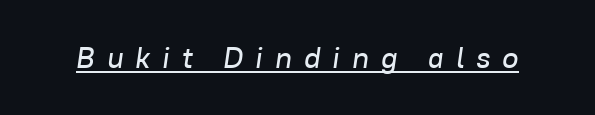
The image shows 30 px text type, italic (leaning right); set unusually wide letter spacing (+0.39 em), underlined; low stroke contrast and a medium x-height.
